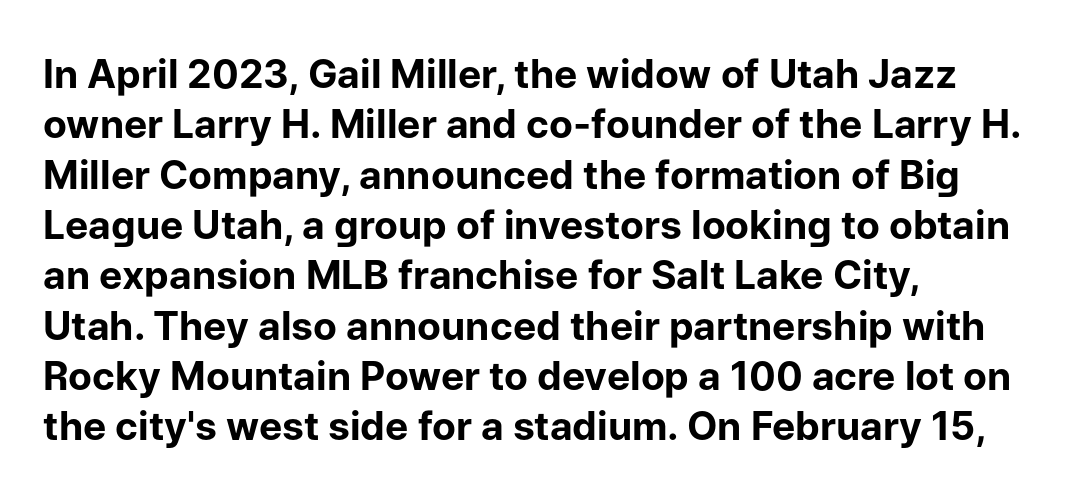
The words here are not underlined. In terms of leading, this rendering sits right in the middle. Nope, no serifs anywhere on these letters. The line texture is even and compact thanks to regular tracking. Typesetter's note: full bold, strokes at maximum text heaviness.
